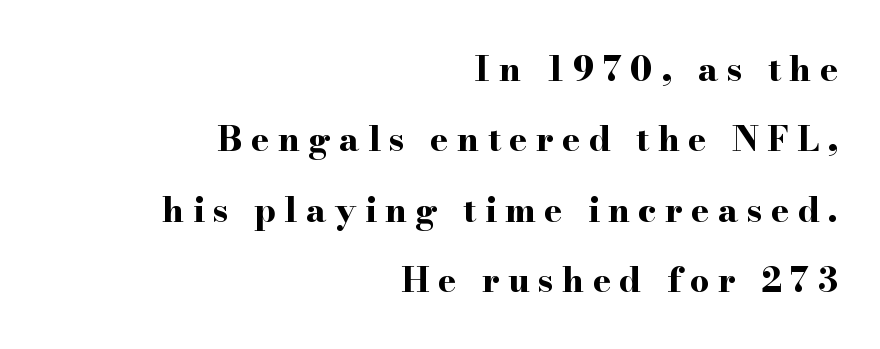
The image shows 34 px bold, wide serif type, upright; set right-aligned, loose line spacing (2.07x), unusually wide letter spacing (+0.25 em), not underlined; high stroke contrast and a small x-height.
